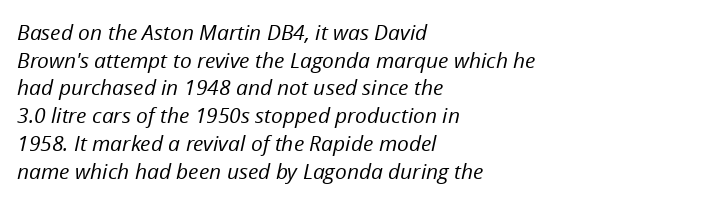
The image shows 21 px text type, italic (leaning right); set left-aligned, normal line spacing (1.32x), normal letter spacing, not underlined.
